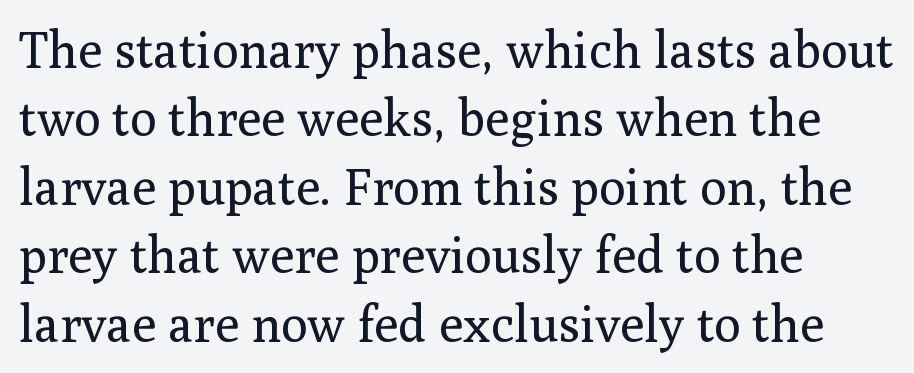
Compared with a typical body face, this is equally light or lighter still. The typeface chosen for these lines features serifs. The lines are quadded left. No word sits above an underline. Nope, not italic — everything's standing straight.
